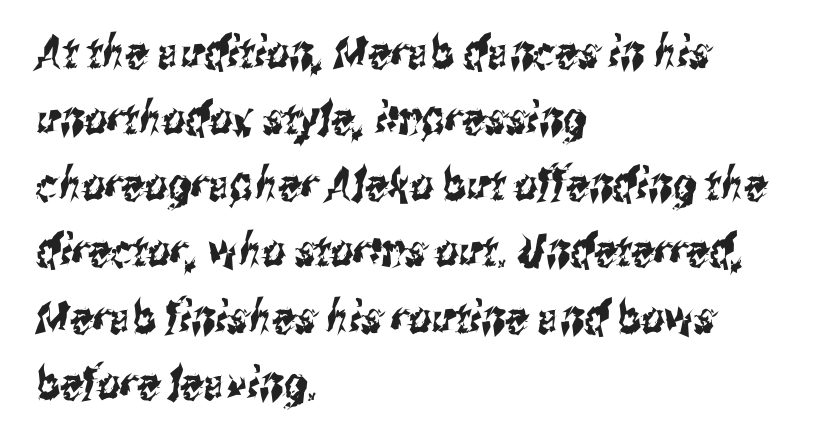
{"serif": "no", "width": "condensed", "stroke_contrast": "medium", "x_height": "medium", "monospaced": "no", "underline": "no", "align": "left", "line_spacing": "normal", "line_spacing_ratio": 1.47, "letter_spacing": "normal", "letter_spacing_em": 0.0, "glyph_px": 45}
